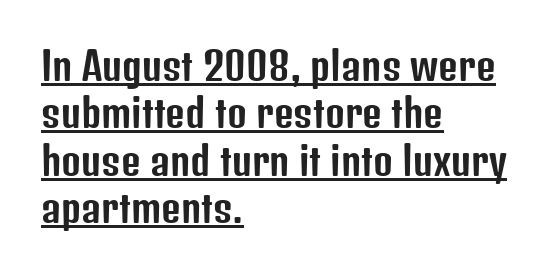
{"serif": "no", "italic": "no", "width": "condensed", "stroke_contrast": "low", "x_height": "medium", "monospaced": "no", "underline": "yes", "align": "left", "line_spacing": "normal", "line_spacing_ratio": 1.25, "letter_spacing": "normal", "letter_spacing_em": 0.0, "glyph_px": 38}
